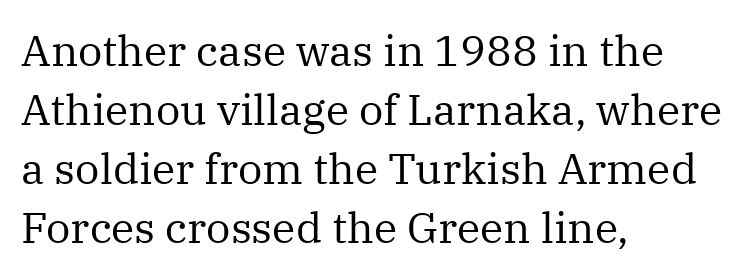
Q: Is the text bold? A: No.
Q: Is the text italic (slanted)? A: No, it is upright.
Q: Is the typeface a serif or a sans-serif typeface? A: Serif.
Q: Is the text underlined? A: No.
Q: How is the paragraph aligned? A: Left-aligned.
Q: Is the spacing between letters normal or unusually wide? A: Normal.
Q: Is the spacing between lines tight, normal or loose? A: Normal.
Q: Width (condensed, normal, or wide)? A: Normal.
Q: Stroke contrast? A: Medium.
Q: x-height? A: Medium.
Q: Monospaced? A: No.
